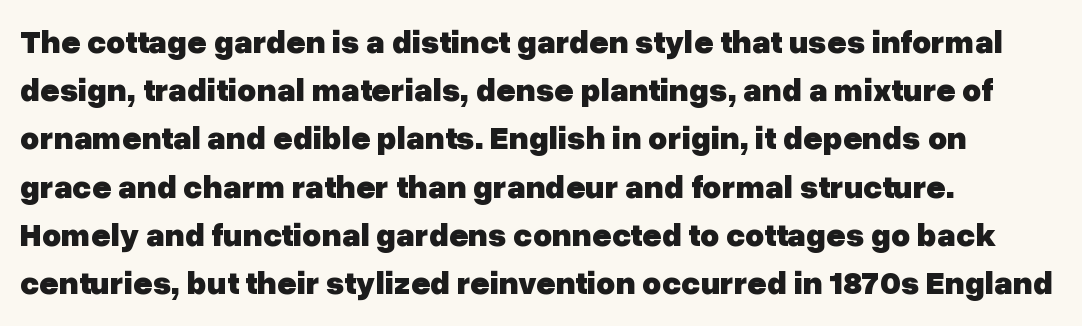
The image shows 33 px heavy sans-serif type, upright; set left-aligned, normal line spacing (1.46x), normal letter spacing, not underlined; low stroke contrast and a medium x-height.
